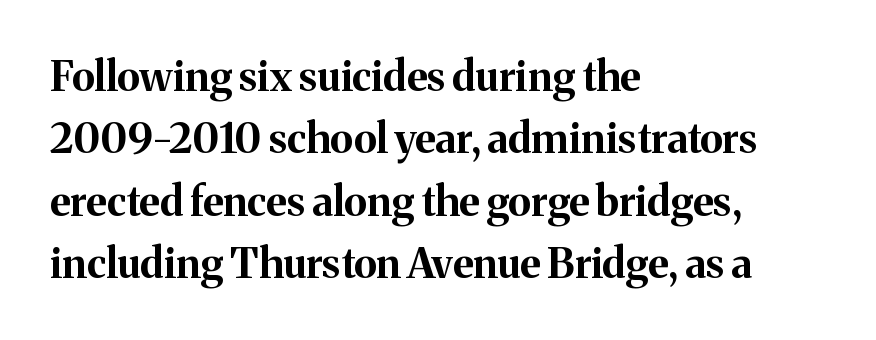
Q: Is the text bold? A: Yes.
Q: Is the text italic (slanted)? A: No, it is upright.
Q: Is the typeface a serif or a sans-serif typeface? A: Serif.
Q: Is the text underlined? A: No.
Q: How is the paragraph aligned? A: Left-aligned.
Q: Is the spacing between letters normal or unusually wide? A: Normal.
Q: Is the spacing between lines tight, normal or loose? A: Normal.
Q: Width (condensed, normal, or wide)? A: Normal.
Q: Stroke contrast? A: Medium.
Q: x-height? A: Medium.
Q: Monospaced? A: No.
